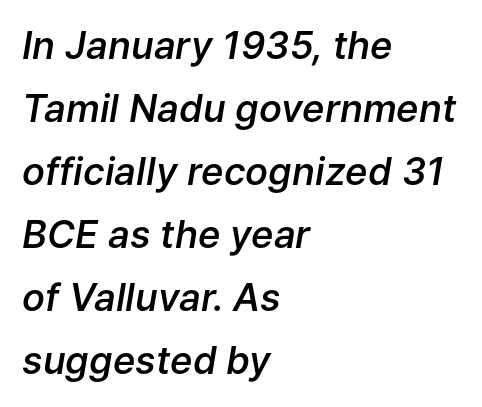
{"italic": "yes", "lean": "right", "slant_degrees": 9, "bold": "semi", "weight": "semibold", "width": "normal", "stroke_contrast": "low", "x_height": "medium", "monospaced": "no", "underline": "no", "align": "left", "line_spacing": "normal", "line_spacing_ratio": 1.66, "letter_spacing": "normal", "letter_spacing_em": 0.0, "glyph_px": 38}
